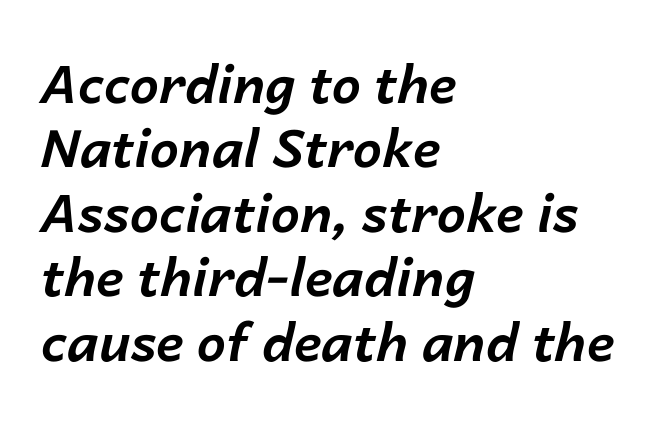
The image shows 52 px bold type, italic (leaning right); set left-aligned, line spacing 1.24x, normal letter spacing, not underlined; low stroke contrast and a medium x-height.
